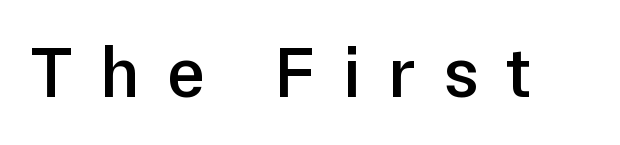
The image shows 72 px semibold sans-serif type, upright; set unusually wide letter spacing (+0.38 em), not underlined; low stroke contrast and a medium x-height.
